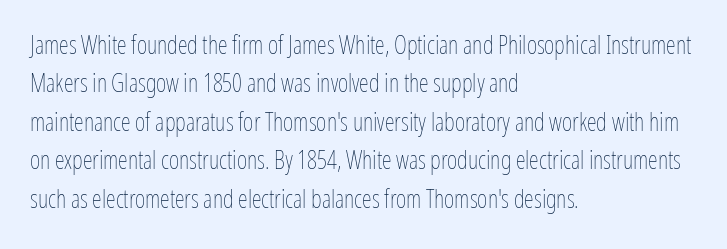
{"italic": "no", "bold": "no", "underline": "no", "align": "left", "line_spacing": "normal", "line_spacing_ratio": 1.54, "letter_spacing": "normal", "letter_spacing_em": 0.0, "glyph_px": 25}
